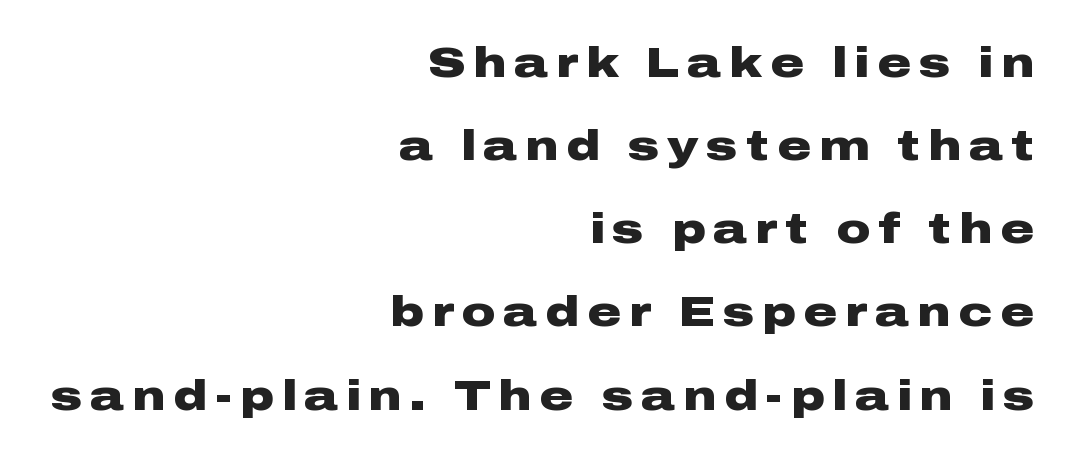
Baseline-to-baseline distance is far greater than the letter height. Weight: bold. Quick note: not italic, upright. Each row of text sits above clean, open space.
